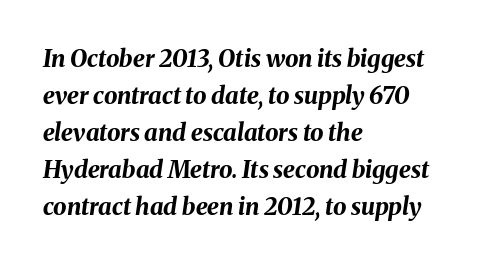
Q: Is the text bold? A: Yes.
Q: Is the text italic (slanted)? A: Yes, it leans right by about 8 degrees.
Q: Is the text underlined? A: No.
Q: How is the paragraph aligned? A: Left-aligned.
Q: Is the spacing between letters normal or unusually wide? A: Normal.
Q: Is the spacing between lines tight, normal or loose? A: Normal.
